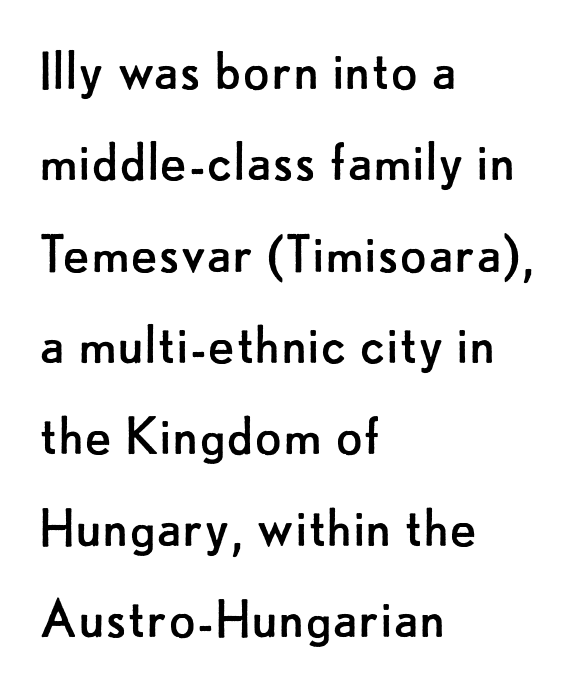
Weight class: somewhere from thin through regular. Check where the strokes stop: nothing finishes them off — pure sans. Each letter keeps its own natural width here, so spacing adapts to shape. The vertical gap from one line to the next is medium. Descender tails drop into unmarked territory. The lettering holds an erect, upright posture throughout.
